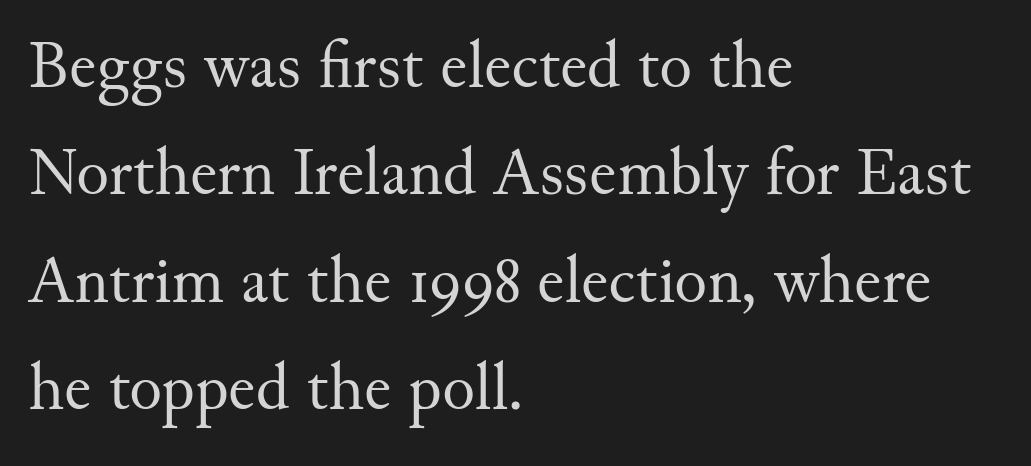
{"serif": "yes", "italic": "no", "bold": "no", "weight": "regular", "width": "normal", "stroke_contrast": "medium", "x_height": "small", "monospaced": "no", "underline": "no", "align": "left", "line_spacing": "normal", "line_spacing_ratio": 1.58, "letter_spacing": "normal", "letter_spacing_em": 0.0, "glyph_px": 68}
